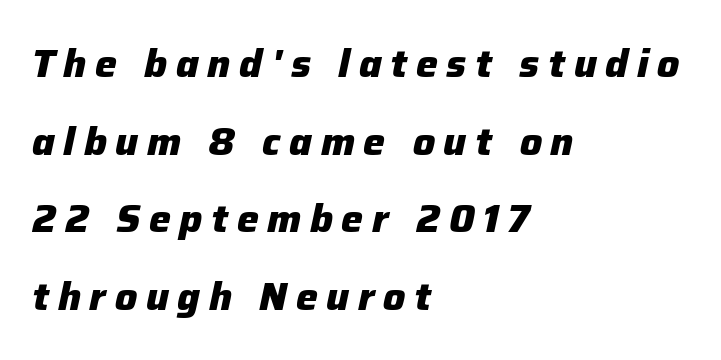
Characters are canted at an angle relative to the baseline's perpendicular. Look at the stroke-to-counter ratio: heavy, a bold. Words appear elongated and porous because spacing is wide. If you drew a ruler down the left edge, every line would touch it. Proportional: the letters do not fall into vertical columns. Widely set lines give the paragraph a tall, airy silhouette.
